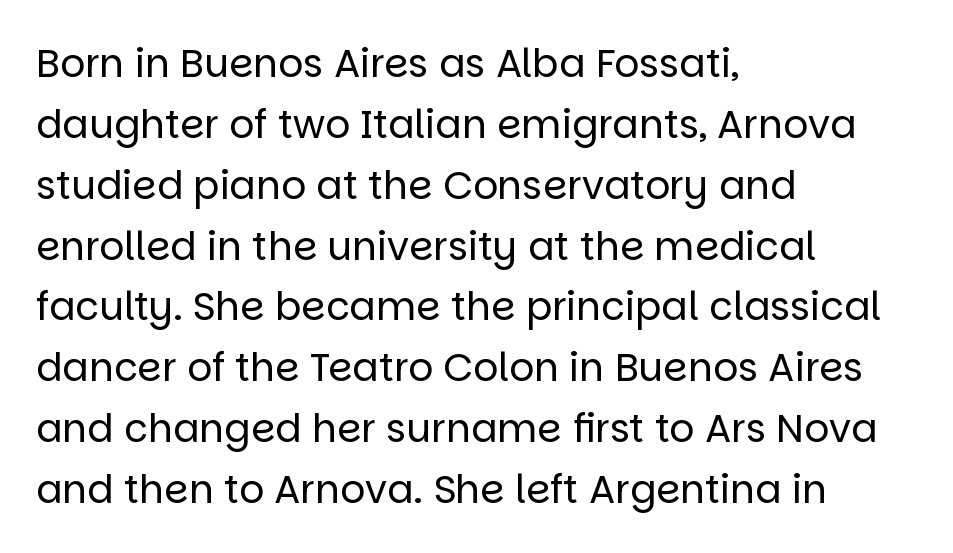
The type is set solid horizontally, with unmodified tracking. The space directly below the letters is spotless. This rendering uses left alignment, leaving the right contour irregular. Line spacing here is normal.
